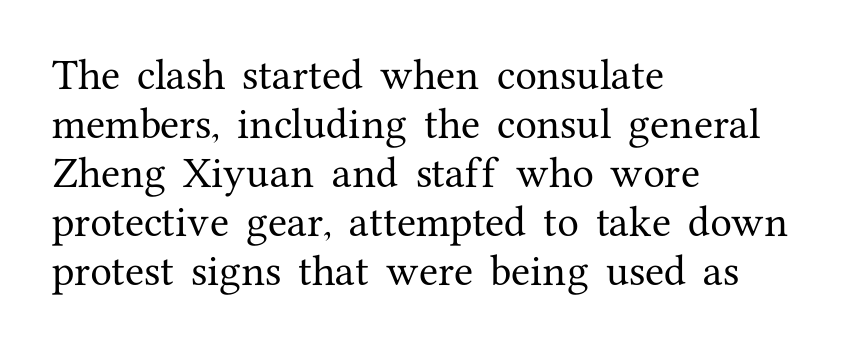
When letters stand straight like this, we call the style roman or upright. Is the letter spacing exaggerated? No — it looks like the ordinary default. Little horizontal feet cap the strokes, marking this as serif type. Interline gaps are of average width in this sample. Anything drawn beneath the words? Only blank space.
